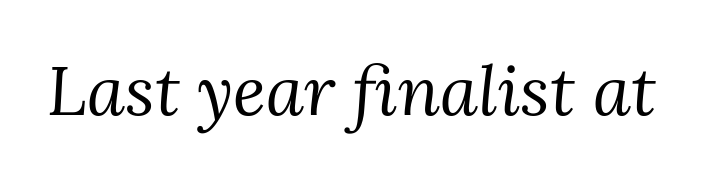
Compared with ordinary roman type, these characters are visibly tilted. The area under the type is left untouched. This sample has the flowing, uneven cadence of proportional lettering. Tracking here is standard; glyphs follow each other at the usual distance. The rendering shows small feet on the letterforms — a serif design. No extra ink here — the face is not bold.
